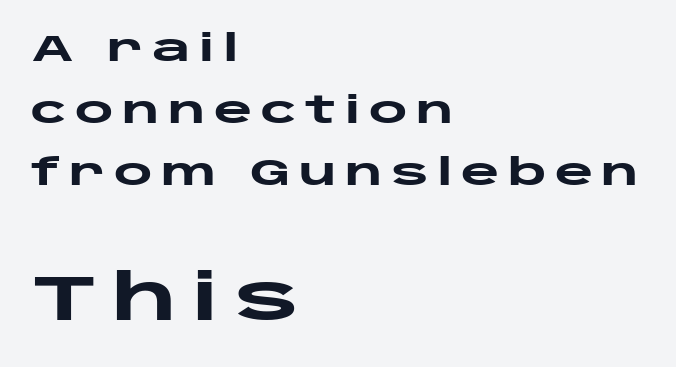
{"serif": "no", "italic": "no", "bold": "yes", "weight": "heavy", "width": "wide", "stroke_contrast": "low", "x_height": "large", "monospaced": "no", "underline": "no", "align": "left", "line_spacing": "normal", "line_spacing_ratio": 1.68, "letter_spacing": "wide", "letter_spacing_em": 0.23, "larger_block": "second", "size_ratio": 1.73, "glyph_px": 64}
